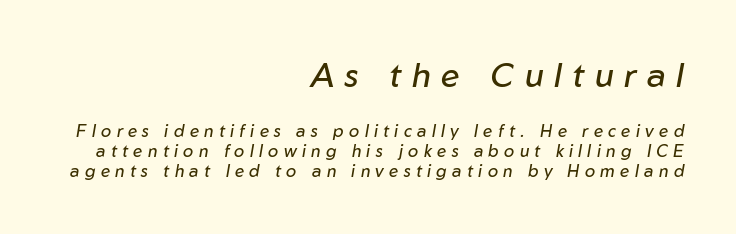
Q: Is the text bold? A: No.
Q: Is the text italic (slanted)? A: Yes, it leans right by about 10 degrees.
Q: Is the text underlined? A: No.
Q: How is the paragraph aligned? A: Right-aligned.
Q: Is the spacing between letters normal or unusually wide? A: Unusually wide.
Q: Which block of text is set in a larger size, the first (top) or the second (bottom)? A: The first (top) one.
Q: Width (condensed, normal, or wide)? A: Normal.
Q: Stroke contrast? A: Low.
Q: x-height? A: Medium.
Q: Monospaced? A: No.
